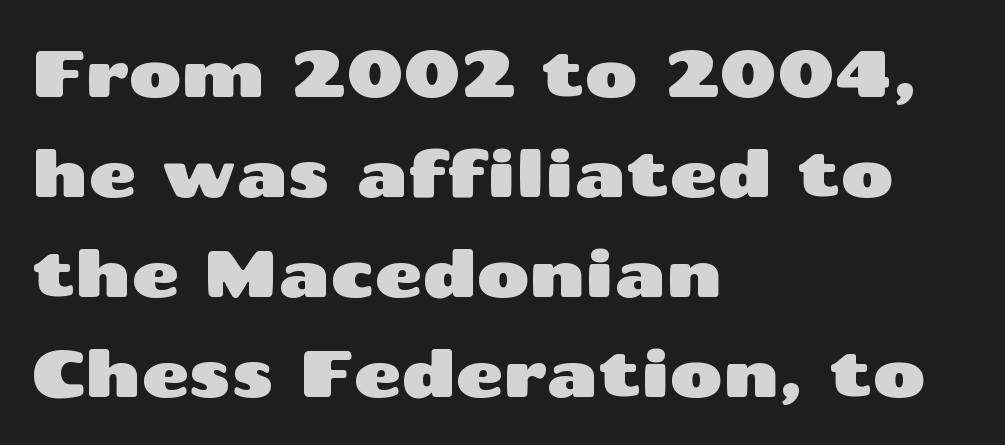
Rows of type keep a routine distance in the vertical direction. Letter spacing: default. Note the varied advance widths — an 'i' is clearly narrower than an 'm'. Honestly, there is no underline to notice here at all.
